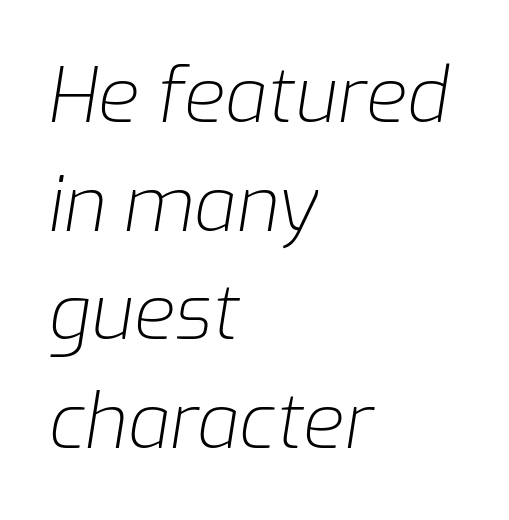
Q: Is the text bold? A: No.
Q: Is the text italic (slanted)? A: Yes, it leans right by about 9 degrees.
Q: Is the text underlined? A: No.
Q: How is the paragraph aligned? A: Left-aligned.
Q: Is the spacing between letters normal or unusually wide? A: Normal.
Q: Is the spacing between lines tight, normal or loose? A: Normal.
Q: Width (condensed, normal, or wide)? A: Normal.
Q: Stroke contrast? A: Low.
Q: x-height? A: Medium.
Q: Monospaced? A: No.
